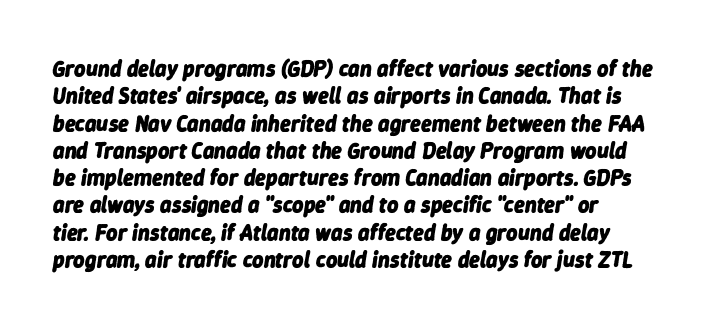
Clear beneath every line of the passage. The passage shown is emphatically bold. Tall strokes in this sample are angled rather than plumb. Nothing unusual about the tracking: characters are spaced as the font intends.
